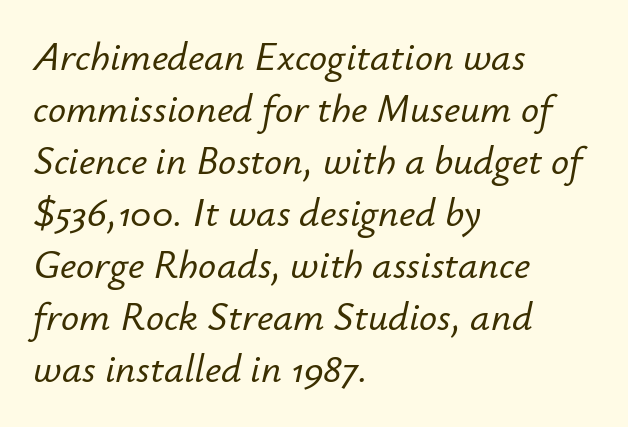
Honestly, there is no underline to notice here at all. The passage is arranged the way most books set body copy — flush left. There is no visible air inserted between adjacent glyphs. Notice how descenders clear the ascenders below comfortably — that's standard leading. The passage shown leans; its letterforms are oblique.
